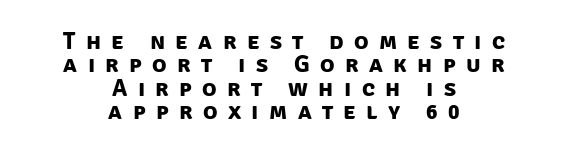
Q: Is the text bold? A: Yes.
Q: Is the text underlined? A: No.
Q: How is the paragraph aligned? A: Centered.
Q: Is the spacing between letters normal or unusually wide? A: Unusually wide.
Q: Is the spacing between lines tight, normal or loose? A: Tight.
